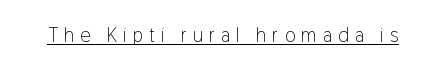
Q: Is the text bold? A: No.
Q: Is the text italic (slanted)? A: No, it is upright.
Q: Is the text underlined? A: Yes.
Q: Is the spacing between letters normal or unusually wide? A: Unusually wide.
